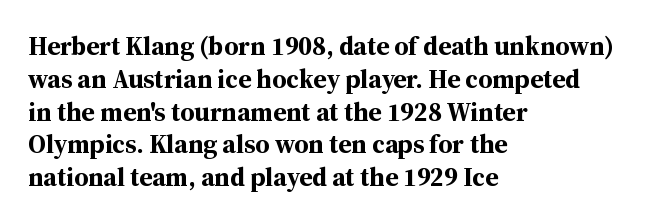
Q: Is the text bold? A: Yes.
Q: Is the text italic (slanted)? A: No, it is upright.
Q: Is the text underlined? A: No.
Q: How is the paragraph aligned? A: Left-aligned.
Q: Is the spacing between letters normal or unusually wide? A: Normal.
Q: Is the spacing between lines tight, normal or loose? A: Normal.
